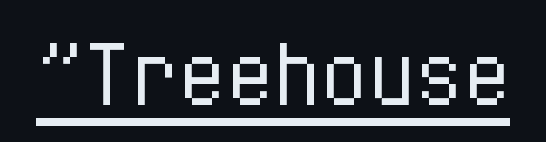
{"italic": "no", "bold": "no", "weight": "regular", "width": "condensed", "stroke_contrast": "low", "x_height": "medium", "monospaced": "no", "underline": "yes", "letter_spacing": "normal", "letter_spacing_em": 0.0, "glyph_px": 78}
